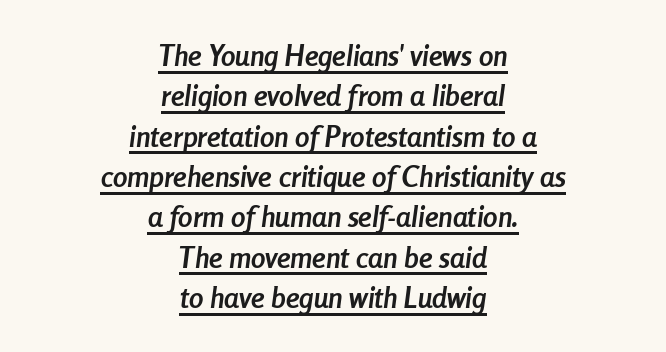
{"italic": "yes", "lean": "right", "slant_degrees": 8, "bold": "yes", "weight": "semibold", "width": "condensed", "stroke_contrast": "low", "x_height": "medium", "monospaced": "no", "underline": "yes", "align": "center", "line_spacing": "normal", "line_spacing_ratio": 1.39, "letter_spacing": "normal", "letter_spacing_em": 0.0, "glyph_px": 29}
